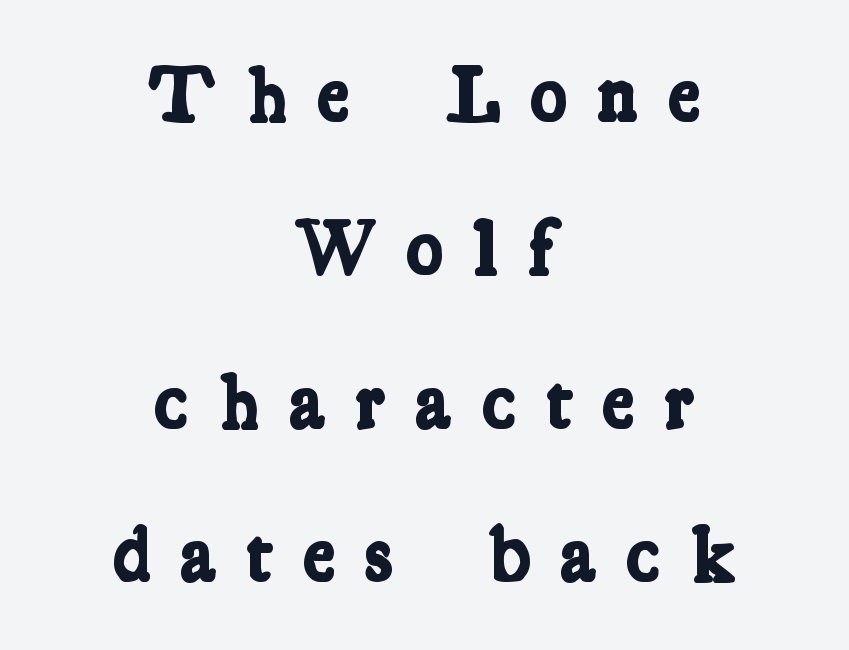
Q: Is the text bold? A: Yes.
Q: Is the typeface a serif or a sans-serif typeface? A: Serif.
Q: Is the text underlined? A: No.
Q: How is the paragraph aligned? A: Centered.
Q: Is the spacing between letters normal or unusually wide? A: Unusually wide.
Q: Is the spacing between lines tight, normal or loose? A: Loose.
Q: Width (condensed, normal, or wide)? A: Condensed.
Q: Stroke contrast? A: Low.
Q: x-height? A: Medium.
Q: Monospaced? A: No.
